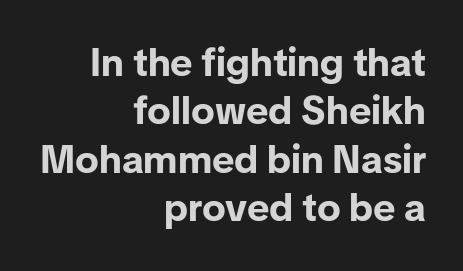
The image shows 39 px bold sans-serif type, upright; set right-aligned, line spacing 1.24x, normal letter spacing, not underlined; low stroke contrast and a medium x-height.
